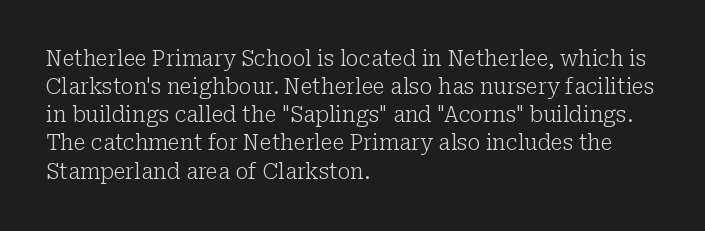
Q: Is the text bold? A: No.
Q: Is the text italic (slanted)? A: No, it is upright.
Q: Is the text underlined? A: No.
Q: How is the paragraph aligned? A: Left-aligned.
Q: Is the spacing between letters normal or unusually wide? A: Normal.
Q: Is the spacing between lines tight, normal or loose? A: Normal.
